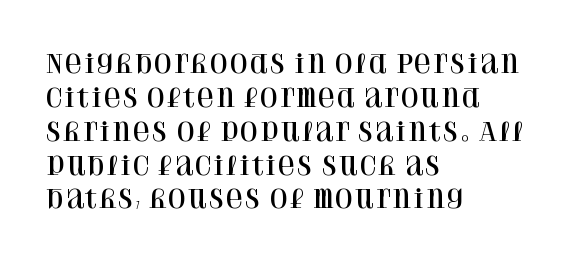
Q: Is the text italic (slanted)? A: No, it is upright.
Q: Is the text underlined? A: No.
Q: How is the paragraph aligned? A: Left-aligned.
Q: Is the spacing between letters normal or unusually wide? A: Normal.
Q: Is the spacing between lines tight, normal or loose? A: Normal.
